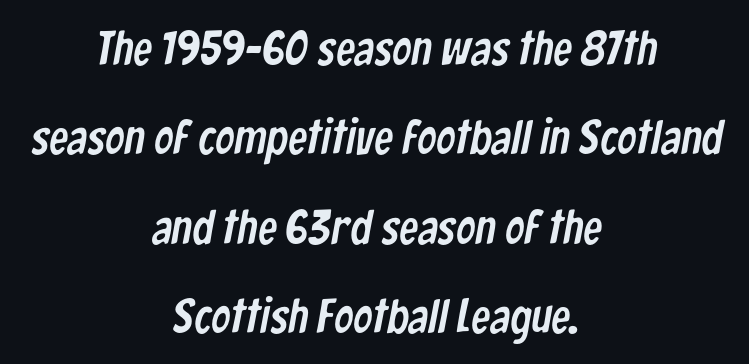
Q: Is the typeface a serif or a sans-serif typeface? A: Sans-serif.
Q: Is the text underlined? A: No.
Q: How is the paragraph aligned? A: Centered.
Q: Is the spacing between letters normal or unusually wide? A: Normal.
Q: Width (condensed, normal, or wide)? A: Condensed.
Q: Stroke contrast? A: Low.
Q: x-height? A: Medium.
Q: Monospaced? A: No.
